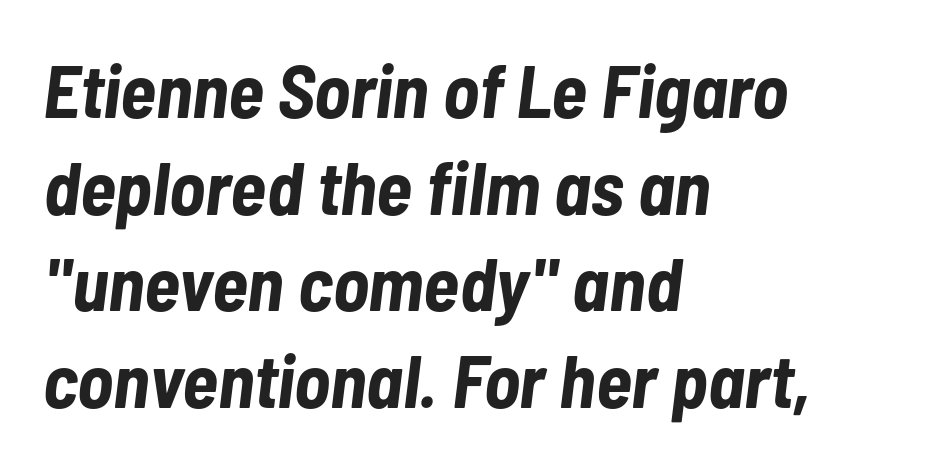
Plenty of ink on the page — the face is bold. Leading: standard. The typesetter chose a ragged-right arrangement here. The passage shown is typed in a proportional face where columns would drift.
